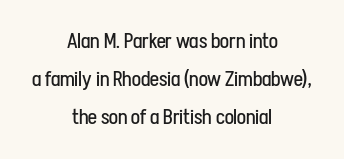
{"italic": "no", "bold": "no", "underline": "no", "align": "center", "line_spacing_ratio": 1.81, "letter_spacing": "normal", "letter_spacing_em": 0.0, "glyph_px": 21}
